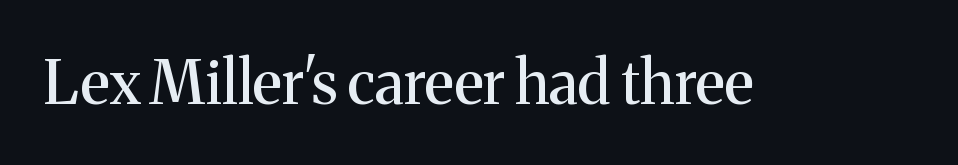
Q: Is the text italic (slanted)? A: No, it is upright.
Q: Is the typeface a serif or a sans-serif typeface? A: Serif.
Q: Is the text underlined? A: No.
Q: Is the spacing between letters normal or unusually wide? A: Normal.
Q: Width (condensed, normal, or wide)? A: Normal.
Q: Stroke contrast? A: Medium.
Q: x-height? A: Medium.
Q: Monospaced? A: No.
